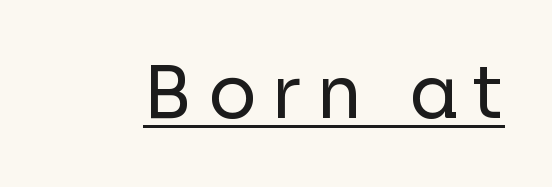
The image shows 72 px regular-weight sans-serif type, upright; set unusually wide letter spacing (+0.21 em), underlined; low stroke contrast and a medium x-height.
